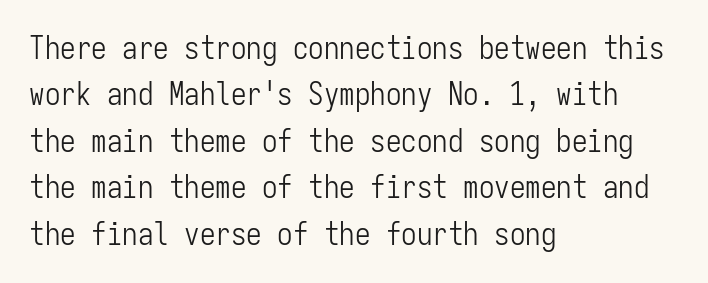
{"serif": "no", "italic": "no", "bold": "no", "weight": "light", "width": "condensed", "stroke_contrast": "low", "x_height": "medium", "monospaced": "yes", "underline": "no", "align": "left", "line_spacing": "normal", "line_spacing_ratio": 1.5, "letter_spacing": "normal", "letter_spacing_em": 0.0, "glyph_px": 31}
